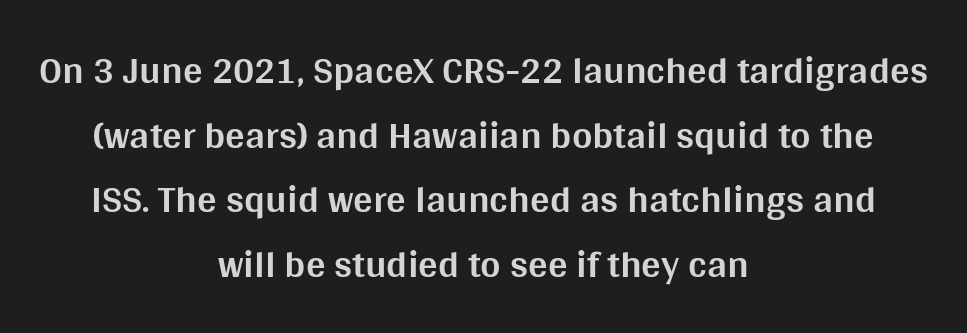
Q: Is the text bold? A: Yes.
Q: Is the text italic (slanted)? A: No, it is upright.
Q: Is the typeface a serif or a sans-serif typeface? A: Sans-serif.
Q: Is the text underlined? A: No.
Q: How is the paragraph aligned? A: Centered.
Q: Is the spacing between letters normal or unusually wide? A: Normal.
Q: Is the spacing between lines tight, normal or loose? A: Normal.
Q: Width (condensed, normal, or wide)? A: Normal.
Q: Stroke contrast? A: Medium.
Q: x-height? A: Large.
Q: Monospaced? A: No.
